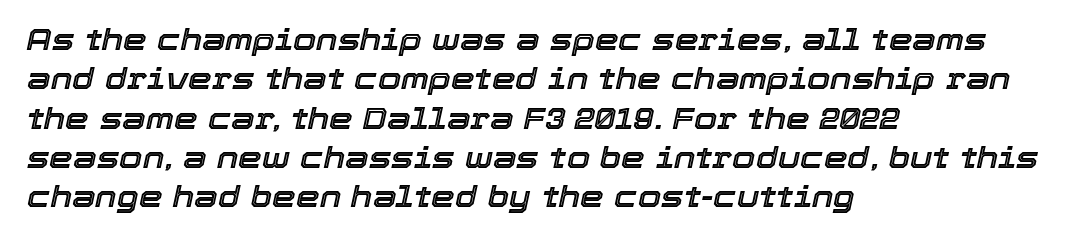
Q: Is the text italic (slanted)? A: Yes, it leans right by about 12 degrees.
Q: Is the text underlined? A: No.
Q: How is the paragraph aligned? A: Left-aligned.
Q: Is the spacing between letters normal or unusually wide? A: Normal.
Q: Is the spacing between lines tight, normal or loose? A: Normal.
Q: Width (condensed, normal, or wide)? A: Normal.
Q: x-height? A: Medium.
Q: Monospaced? A: No.
